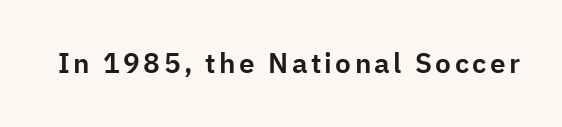
The image shows 28 px sans-serif type, upright; set not underlined; low stroke contrast and a medium x-height.
